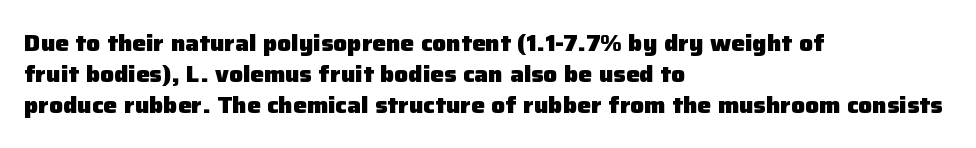
{"italic": "no", "bold": "yes", "underline": "no", "align": "left", "line_spacing": "normal", "line_spacing_ratio": 1.34, "letter_spacing": "normal", "letter_spacing_em": 0.0, "glyph_px": 23}
